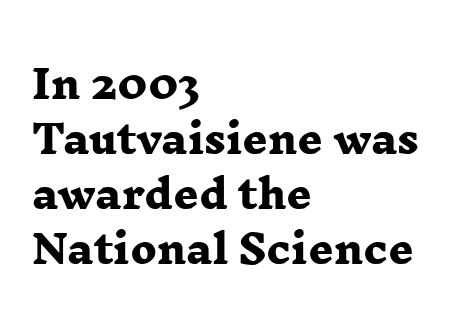
The image shows 39 px heavy, wide serif type; set left-aligned, normal line spacing (1.41x), normal letter spacing, not underlined; low stroke contrast and a medium x-height.
